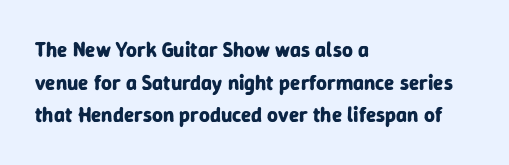
{"italic": "no", "bold": "yes", "underline": "no", "align": "left", "line_spacing": "normal", "line_spacing_ratio": 1.55, "letter_spacing": "normal", "letter_spacing_em": 0.0, "glyph_px": 21}
